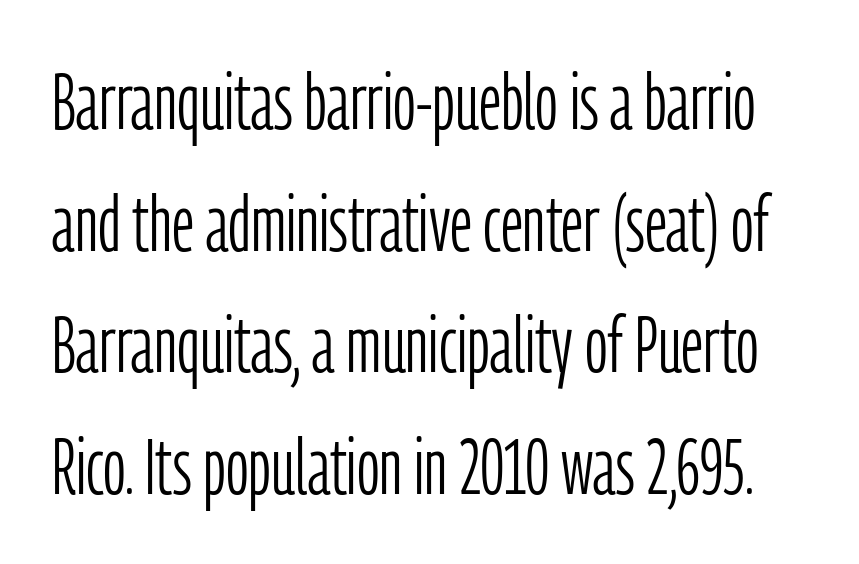
The image shows 79 px light, condensed sans-serif type, upright; set normal line spacing (1.54x), normal letter spacing, not underlined; low stroke contrast and a medium x-height.
